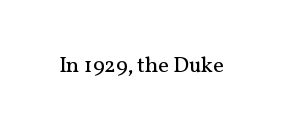
The image shows 22 px text type, upright; set normal letter spacing, not underlined.
